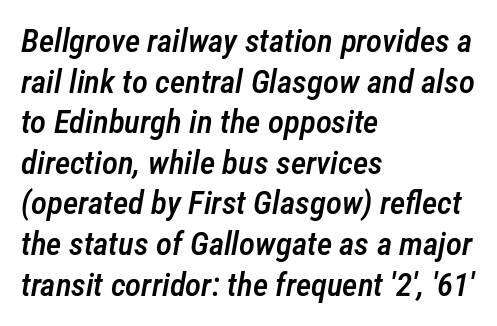
The image shows 33 px semibold, condensed type, italic (leaning right); set left-aligned, line spacing 1.23x, normal letter spacing, not underlined; low stroke contrast and a medium x-height.
